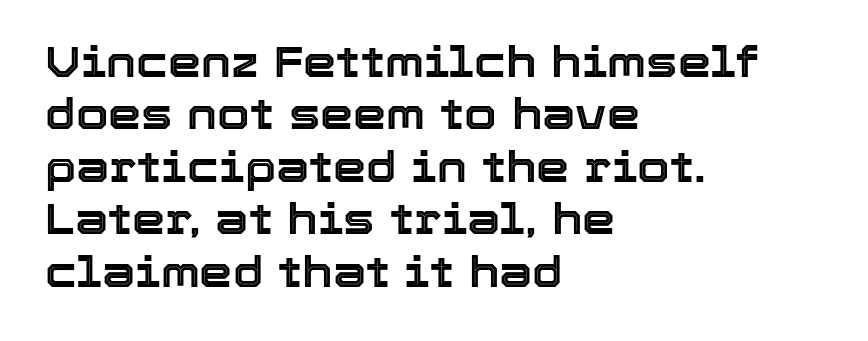
The image shows 42 px text type, upright; set left-aligned, normal line spacing (1.25x), normal letter spacing, not underlined; a medium x-height.
